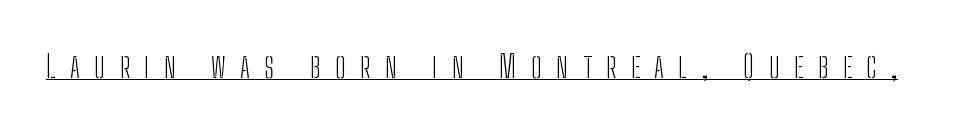
This is roman type, the default non-slanted kind. The words here are underlined. Check where the strokes stop: nothing finishes them off — pure sans. Heaviness? Minimal to ordinary, like unemphasized prose. Character widths vary here, with narrow letters taking less room than wide ones. The face used here is rendered with a markedly widened letterfit.
